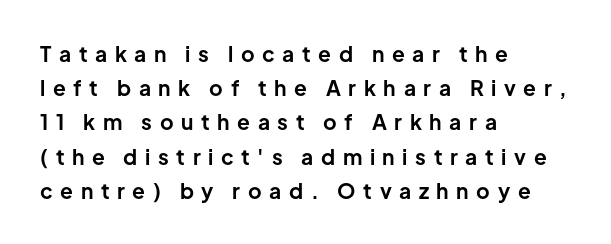
Look at the tracking — it's clearly loosened, letters drifting apart. In terms of posture, this sample is upright. Teacher's note: observe the even left margin — that is flush-left alignment. In terms of weight, the rendering is a true, heavy bold. The area under the type is left untouched. In terms of leading, this rendering sits right in the middle.
